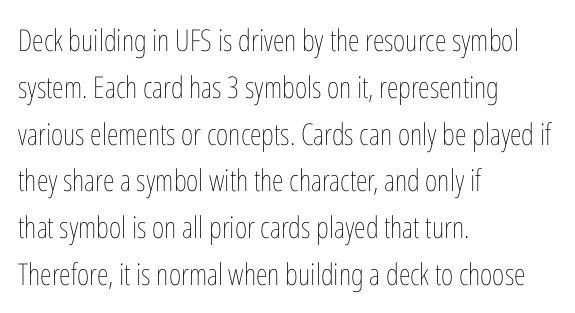
Weight: in the light-to-regular range. The rendering uses a moderate line-height, typical for paragraphs. A typesetter would mark this as roman, not italic. The strip under each line holds only bare page. The letters advance in unequal steps, a hallmark of proportional type.
